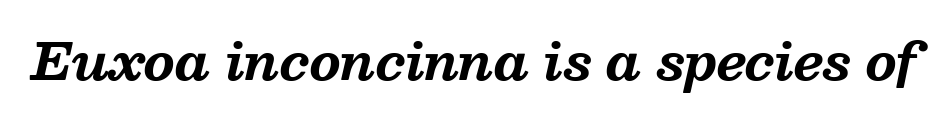
{"serif": "yes", "italic": "yes", "lean": "right", "slant_degrees": 13, "bold": "yes", "weight": "bold", "width": "normal", "stroke_contrast": "medium", "x_height": "medium", "monospaced": "no", "underline": "no", "letter_spacing": "normal", "letter_spacing_em": 0.0, "glyph_px": 50}
